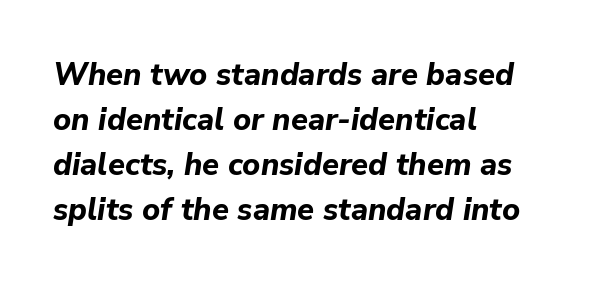
The image shows 31 px bold type, italic (leaning right); set left-aligned, normal line spacing (1.45x), normal letter spacing, not underlined; low stroke contrast and a medium x-height.
